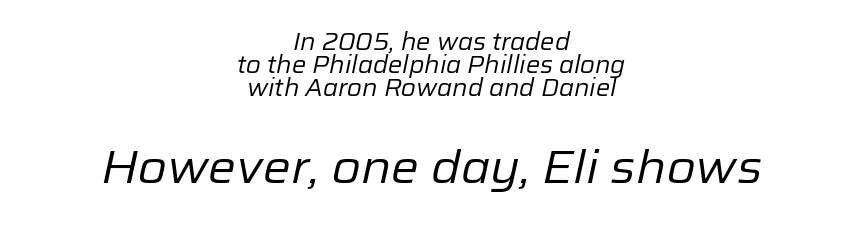
The image shows 47 px regular-weight type, italic (leaning right); set centered, tight line spacing (0.96x), normal letter spacing, not underlined; the second (bottom) block is 1.96x larger; low stroke contrast and a medium x-height.
